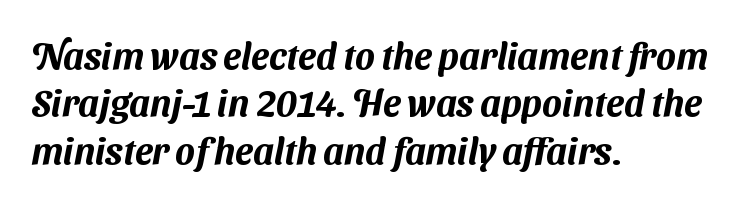
{"serif": "no", "width": "normal", "stroke_contrast": "medium", "x_height": "medium", "monospaced": "no", "underline": "no", "align": "left", "line_spacing": "normal", "line_spacing_ratio": 1.28, "letter_spacing": "normal", "letter_spacing_em": 0.0, "glyph_px": 37}
